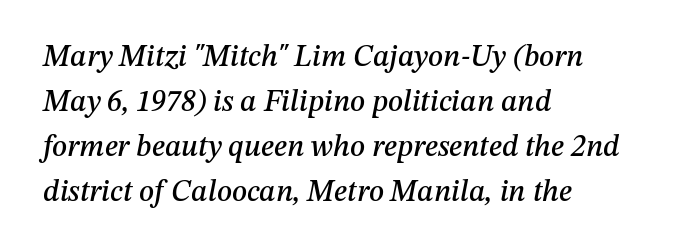
{"italic": "yes", "lean": "right", "slant_degrees": 12, "width": "normal", "stroke_contrast": "medium", "x_height": "medium", "monospaced": "no", "underline": "no", "align": "left", "line_spacing": "normal", "line_spacing_ratio": 1.5, "letter_spacing": "normal", "letter_spacing_em": 0.0, "glyph_px": 30}
